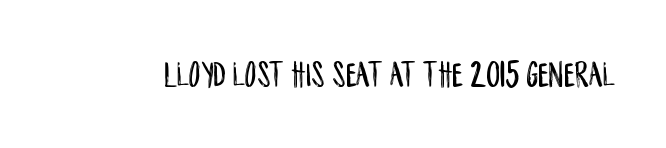
{"serif": "no", "italic": "no", "width": "condensed", "stroke_contrast": "low", "x_height": "large", "monospaced": "no", "underline": "no", "letter_spacing": "normal", "letter_spacing_em": 0.0, "glyph_px": 37}
